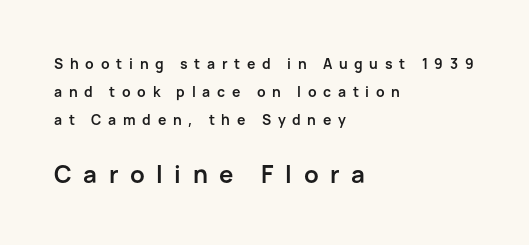
The image shows 24 px bold type, upright; set left-aligned, loose line spacing (1.99x), unusually wide letter spacing (+0.48 em), not underlined; the second (bottom) block is 1.71x larger.
